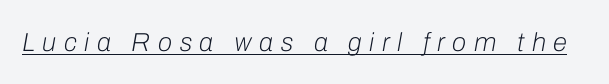
Q: Is the text bold? A: No.
Q: Is the text italic (slanted)? A: Yes, it leans right by about 10 degrees.
Q: Is the text underlined? A: Yes.
Q: Is the spacing between letters normal or unusually wide? A: Unusually wide.
